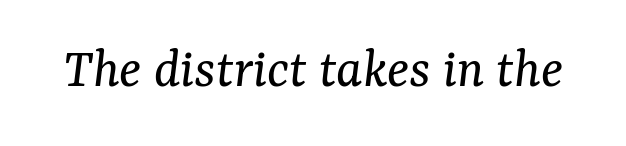
{"serif": "yes", "italic": "yes", "lean": "right", "slant_degrees": 7, "bold": "no", "weight": "regular", "width": "normal", "stroke_contrast": "medium", "x_height": "medium", "monospaced": "no", "underline": "no", "letter_spacing": "normal", "letter_spacing_em": 0.0, "glyph_px": 57}
